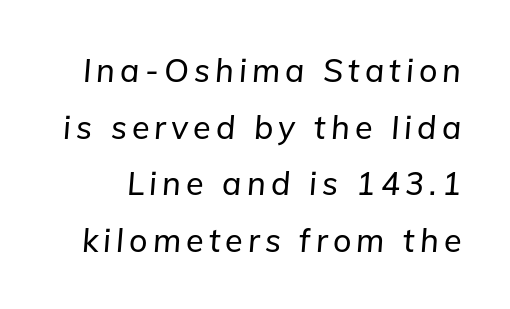
The image shows 32 px text type, italic (leaning right); set line spacing 1.77x, not underlined; low stroke contrast and a medium x-height.
